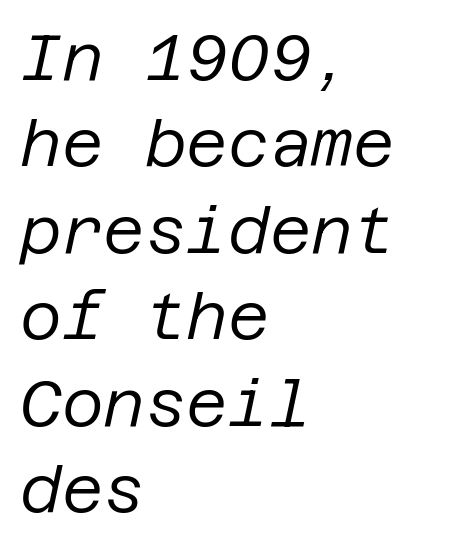
Each word holds together tightly as a unit, with standard inter-letter gaps. The zone under the glyphs is completely vacant. Line starts are locked; line ends wander. Regular leading.
